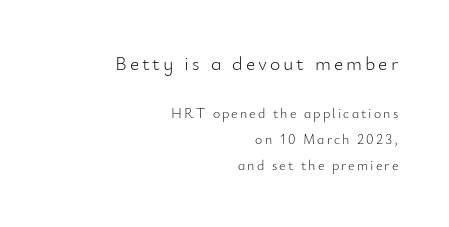
{"italic": "no", "bold": "no", "underline": "no", "align": "right", "line_spacing_ratio": 1.88, "larger_block": "first", "size_ratio": 1.43, "glyph_px": 20}
